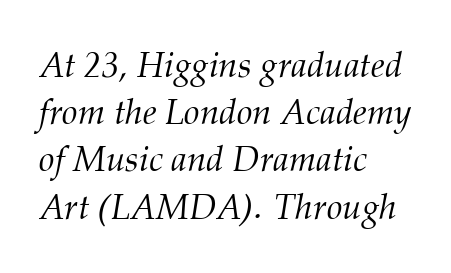
Q: Is the text bold? A: No.
Q: Is the text italic (slanted)? A: Yes, it leans right by about 12 degrees.
Q: Is the typeface a serif or a sans-serif typeface? A: Serif.
Q: Is the text underlined? A: No.
Q: How is the paragraph aligned? A: Left-aligned.
Q: Is the spacing between letters normal or unusually wide? A: Normal.
Q: Is the spacing between lines tight, normal or loose? A: Normal.
Q: Width (condensed, normal, or wide)? A: Normal.
Q: Stroke contrast? A: Medium.
Q: x-height? A: Medium.
Q: Monospaced? A: No.
